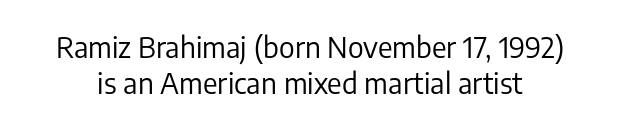
Q: Is the text bold? A: No.
Q: Is the text italic (slanted)? A: No, it is upright.
Q: Is the typeface a serif or a sans-serif typeface? A: Sans-serif.
Q: Is the text underlined? A: No.
Q: Is the spacing between letters normal or unusually wide? A: Normal.
Q: Is the spacing between lines tight, normal or loose? A: Normal.
Q: Width (condensed, normal, or wide)? A: Normal.
Q: Stroke contrast? A: Low.
Q: x-height? A: Medium.
Q: Monospaced? A: No.
